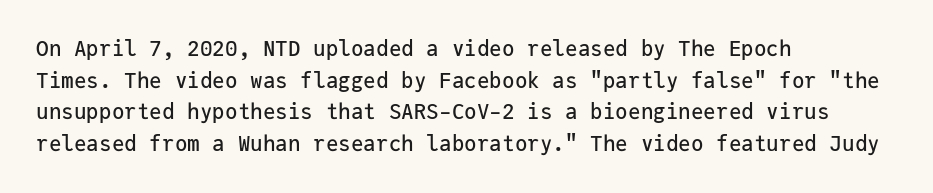
Q: Is the text italic (slanted)? A: No, it is upright.
Q: Is the text underlined? A: No.
Q: How is the paragraph aligned? A: Left-aligned.
Q: Is the spacing between letters normal or unusually wide? A: Normal.
Q: Is the spacing between lines tight, normal or loose? A: Normal.
